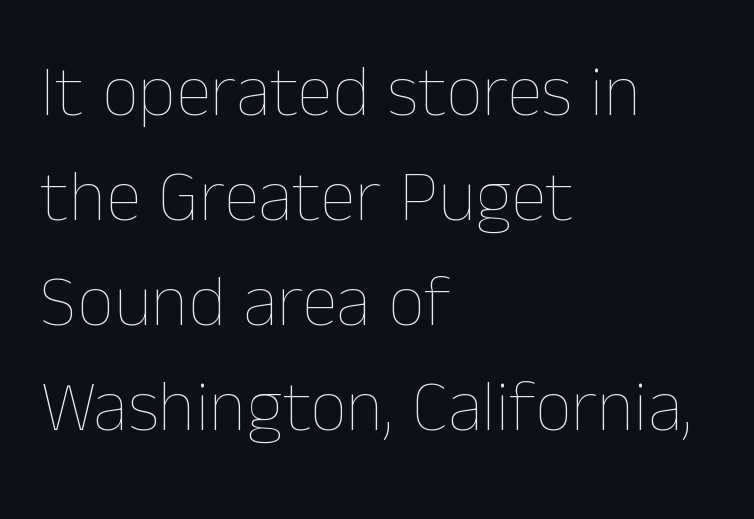
{"italic": "no", "bold": "no", "weight": "thin", "width": "normal", "stroke_contrast": "low", "x_height": "medium", "monospaced": "no", "underline": "no", "align": "left", "line_spacing": "normal", "line_spacing_ratio": 1.44, "letter_spacing": "normal", "letter_spacing_em": 0.0, "glyph_px": 73}
